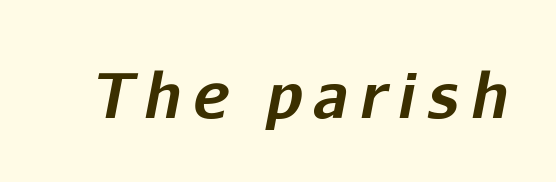
The image shows 61 px bold type, italic (leaning right); set not underlined; low stroke contrast and a medium x-height.
